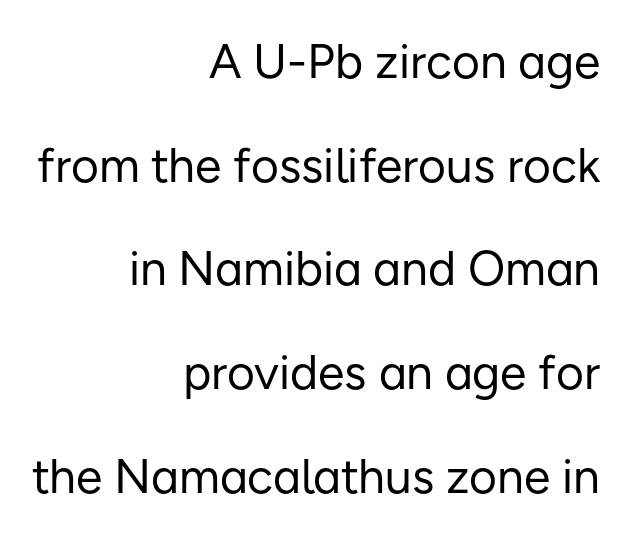
The image shows 48 px regular-weight sans-serif type, upright; set right-aligned, loose line spacing (2.16x), normal letter spacing, not underlined; low stroke contrast and a medium x-height.
